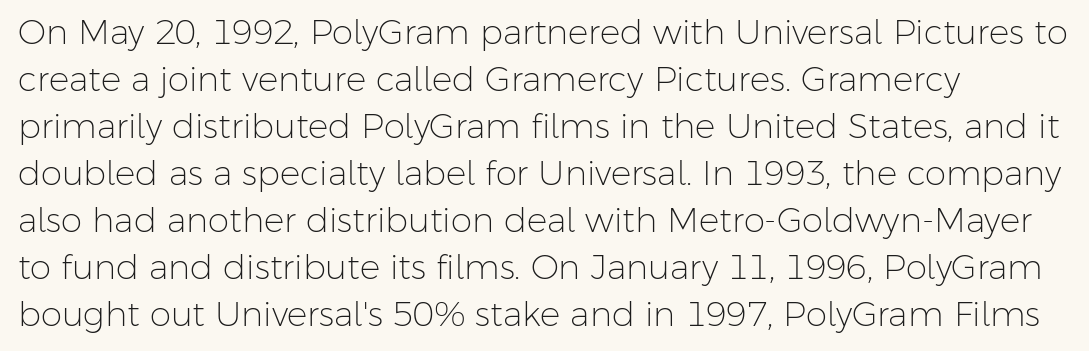
The image shows 34 px light sans-serif type, upright; set left-aligned, normal line spacing (1.38x), normal letter spacing, not underlined; low stroke contrast and a medium x-height.
